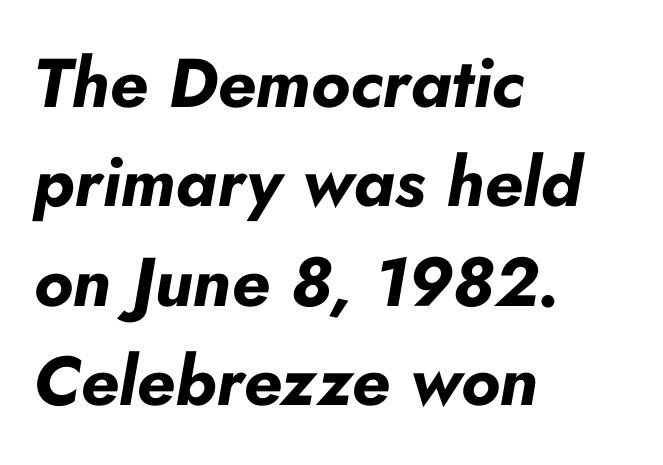
The image shows 69 px bold type, italic (leaning right); set left-aligned, normal line spacing (1.44x), normal letter spacing, not underlined; low stroke contrast and a small x-height.
